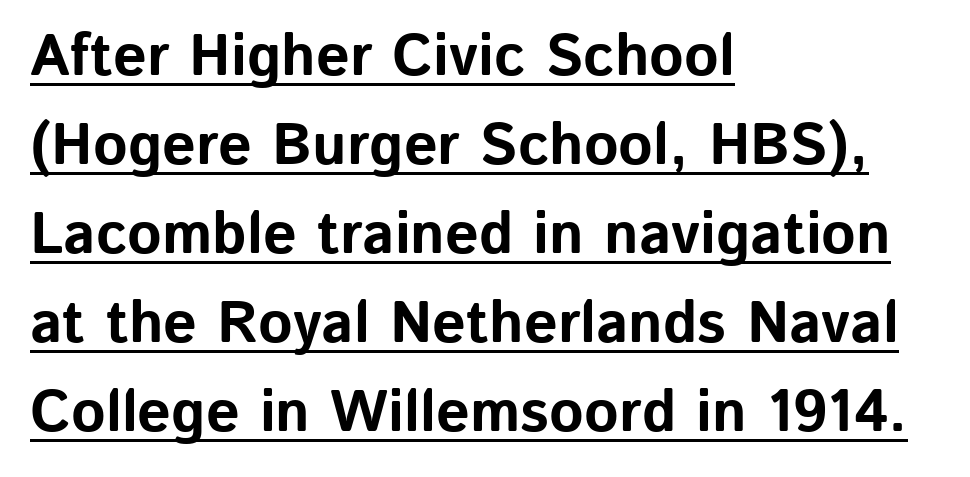
{"serif": "no", "italic": "no", "bold": "yes", "weight": "bold", "width": "normal", "stroke_contrast": "low", "x_height": "medium", "monospaced": "no", "underline": "yes", "align": "left", "line_spacing": "normal", "line_spacing_ratio": 1.51, "letter_spacing": "normal", "letter_spacing_em": 0.0, "glyph_px": 59}
